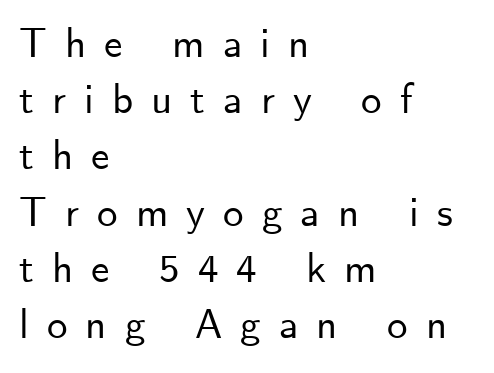
The specimen omits any rule beneath the text block's lines. Is this a fixed-width face? No — the glyphs have proportional, varying widths. Tall strokes in this sample are plumb rather than angled. A typesetter would call this heavily tracked-out type. Compared with typical paragraphs, the rows here are spaced about the same. What kind of face is this? One without serifs — a sans.
